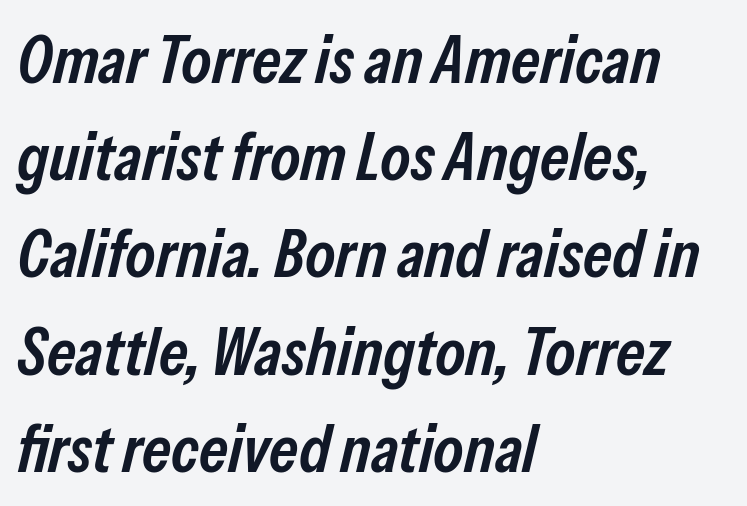
The image shows 68 px semibold, condensed type, italic (leaning right); set left-aligned, normal line spacing (1.43x), normal letter spacing, not underlined; low stroke contrast and a medium x-height.
